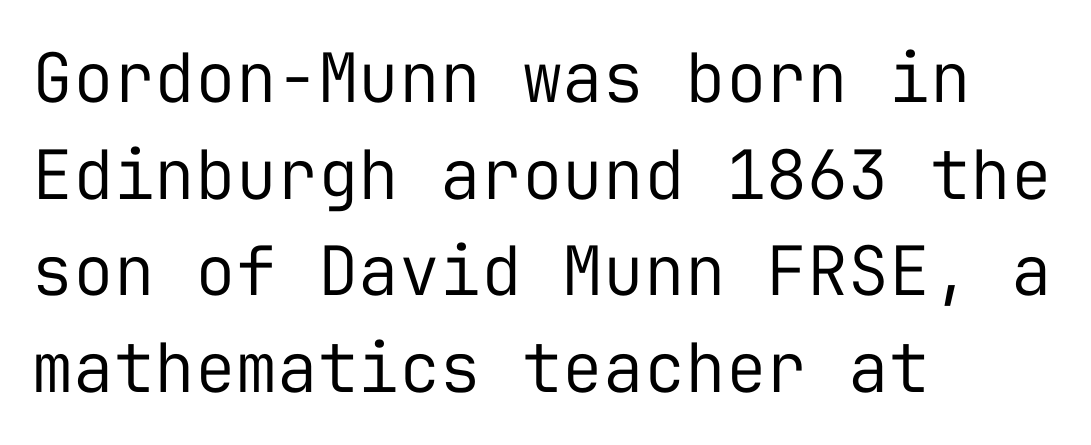
Q: Is the text bold? A: No.
Q: Is the text italic (slanted)? A: No, it is upright.
Q: Is the typeface a serif or a sans-serif typeface? A: Sans-serif.
Q: Is the text underlined? A: No.
Q: How is the paragraph aligned? A: Left-aligned.
Q: Is the spacing between letters normal or unusually wide? A: Normal.
Q: Is the spacing between lines tight, normal or loose? A: Normal.
Q: Width (condensed, normal, or wide)? A: Normal.
Q: Stroke contrast? A: Low.
Q: x-height? A: Medium.
Q: Monospaced? A: Yes.
